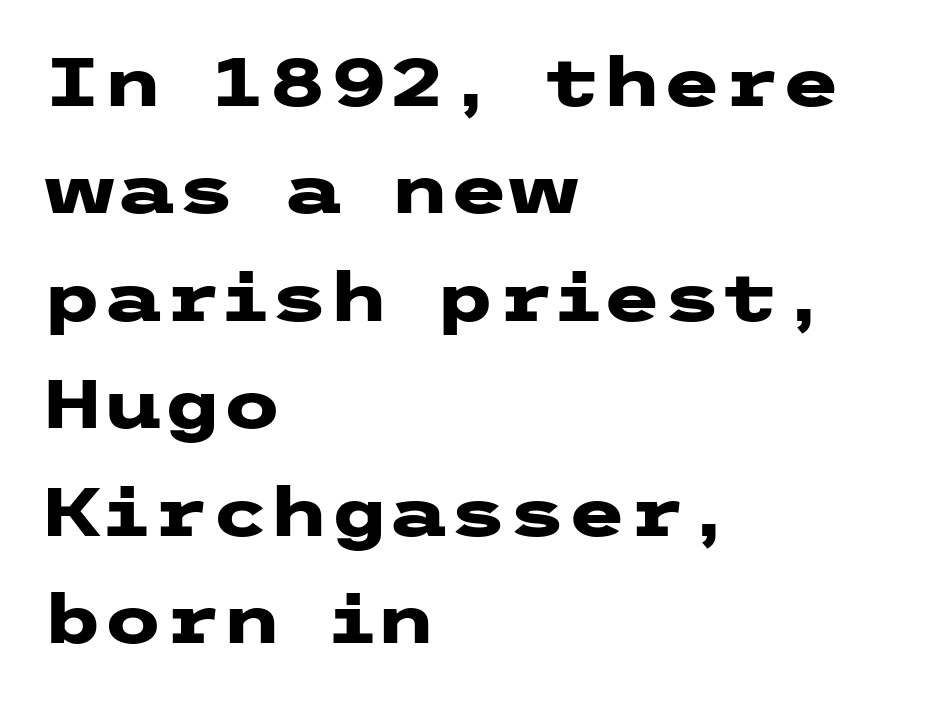
The image shows 68 px heavy, wide sans-serif type, upright; set left-aligned, normal line spacing (1.58x), normal letter spacing, not underlined; low stroke contrast and a medium x-height.
